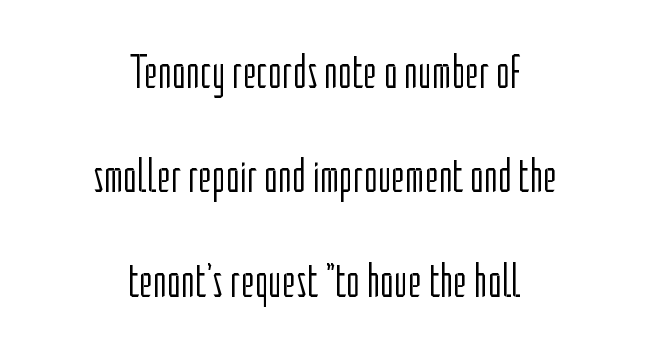
The space directly below the letters is spotless. Character widths vary here, with narrow letters taking less room than wide ones. Caption: multi-line text, centered on the measure. Vertical spacing — loose. Posture: straight, roman, zero tilt.
